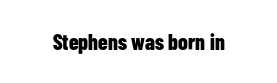
Q: Is the text bold? A: Yes.
Q: Is the text italic (slanted)? A: No, it is upright.
Q: Is the text underlined? A: No.
Q: Is the spacing between letters normal or unusually wide? A: Normal.
